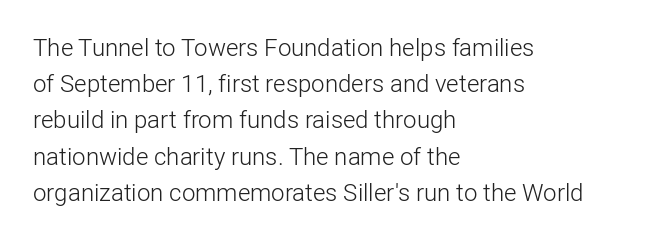
{"italic": "no", "bold": "no", "underline": "no", "align": "left", "line_spacing": "normal", "line_spacing_ratio": 1.51, "letter_spacing": "normal", "letter_spacing_em": 0.0, "glyph_px": 24}
